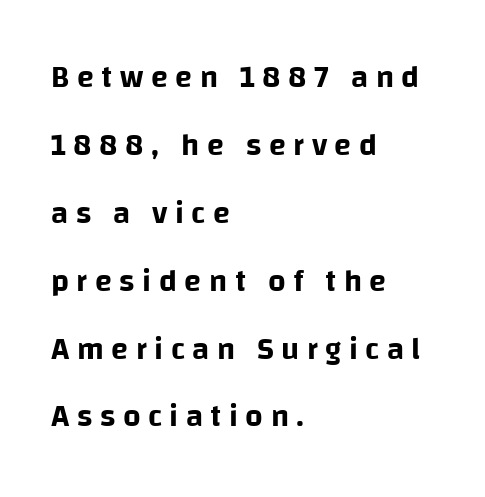
{"serif": "no", "italic": "no", "width": "normal", "stroke_contrast": "low", "x_height": "large", "monospaced": "no", "underline": "no", "align": "left", "line_spacing": "loose", "line_spacing_ratio": 2.19, "letter_spacing": "wide", "letter_spacing_em": 0.24, "glyph_px": 31}
